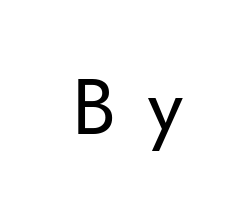
The image shows 79 px regular-weight sans-serif type, upright; set unusually wide letter spacing (+0.41 em), not underlined; low stroke contrast and a small x-height.
